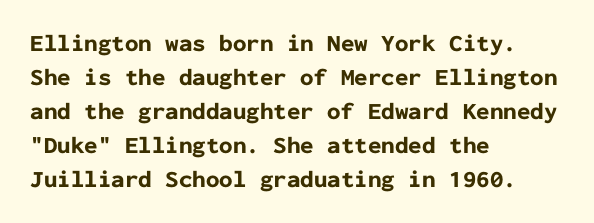
Q: Is the text bold? A: Yes.
Q: Is the text italic (slanted)? A: No, it is upright.
Q: Is the text underlined? A: No.
Q: How is the paragraph aligned? A: Left-aligned.
Q: Is the spacing between letters normal or unusually wide? A: Normal.
Q: Is the spacing between lines tight, normal or loose? A: Normal.
